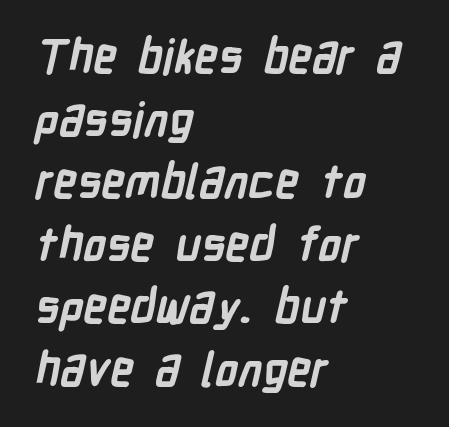
{"serif": "no", "bold": "yes", "weight": "semibold", "width": "condensed", "stroke_contrast": "low", "x_height": "medium", "monospaced": "no", "underline": "no", "align": "left", "line_spacing": "normal", "line_spacing_ratio": 1.33, "letter_spacing": "normal", "letter_spacing_em": 0.0, "glyph_px": 47}
